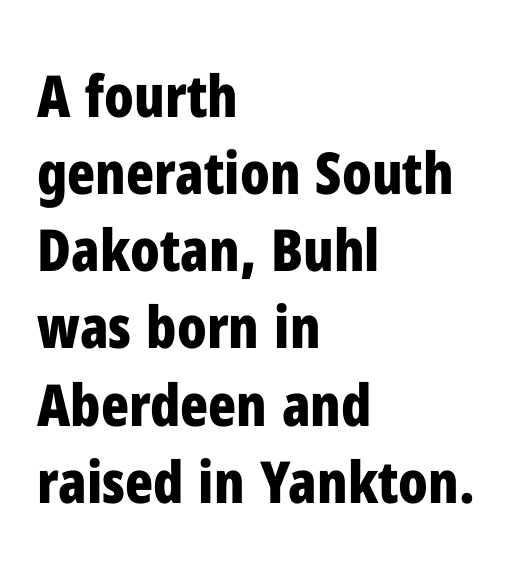
You could not count columns in this text — the font is proportionally spaced. A student would call this left alignment; a typographer would say flush left, rag right. The glyphs have the mass of a bold cut. Line spacing here is normal. The type is set solid horizontally, with unmodified tracking.
